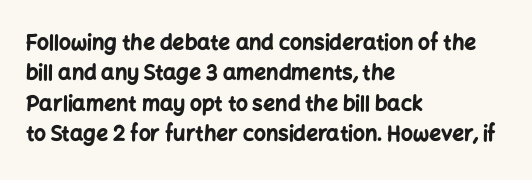
Q: Is the text bold? A: Yes.
Q: Is the text italic (slanted)? A: No, it is upright.
Q: Is the text underlined? A: No.
Q: How is the paragraph aligned? A: Left-aligned.
Q: Is the spacing between letters normal or unusually wide? A: Normal.
Q: Is the spacing between lines tight, normal or loose? A: Normal.
